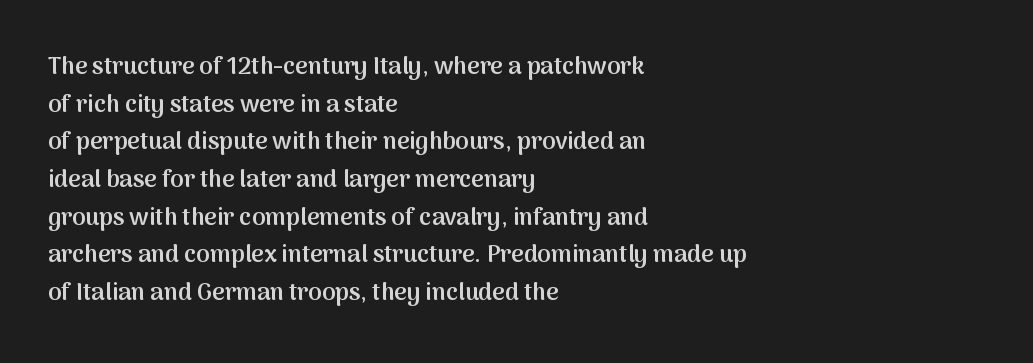
{"italic": "no", "bold": "semi", "underline": "no", "align": "left", "line_spacing": "normal", "line_spacing_ratio": 1.57, "letter_spacing": "normal", "letter_spacing_em": 0.0, "glyph_px": 24}
